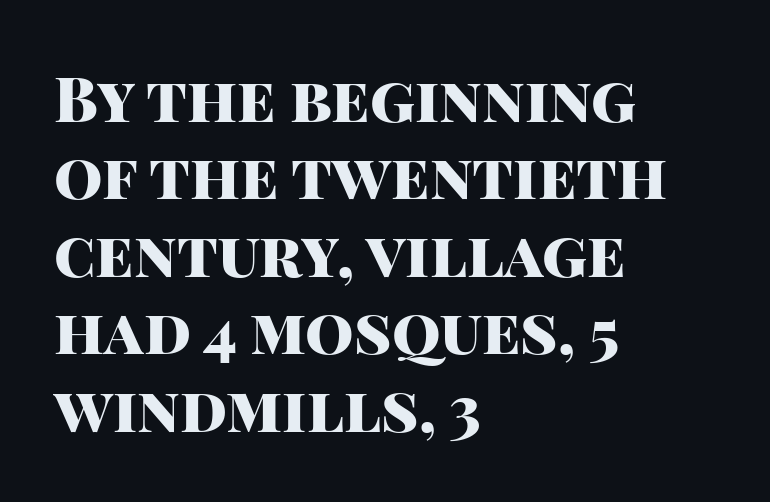
Q: Is the text bold? A: Yes.
Q: Is the text italic (slanted)? A: No, it is upright.
Q: Is the typeface a serif or a sans-serif typeface? A: Sans-serif.
Q: Is the text underlined? A: No.
Q: How is the paragraph aligned? A: Left-aligned.
Q: Is the spacing between letters normal or unusually wide? A: Normal.
Q: Is the spacing between lines tight, normal or loose? A: Normal.
Q: Width (condensed, normal, or wide)? A: Normal.
Q: Stroke contrast? A: High.
Q: x-height? A: Large.
Q: Monospaced? A: No.
